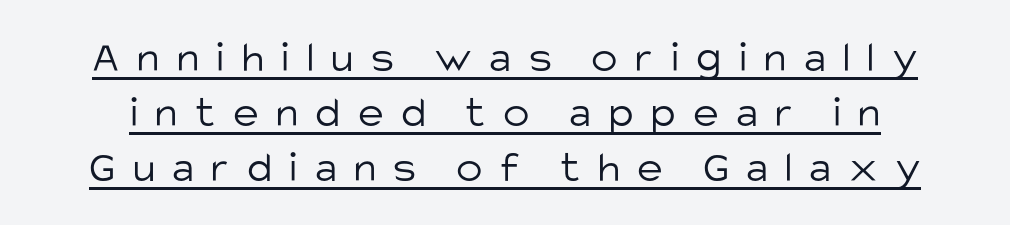
{"serif": "no", "italic": "no", "bold": "no", "weight": "light", "width": "normal", "stroke_contrast": "low", "x_height": "large", "monospaced": "no", "underline": "yes", "line_spacing": "normal", "line_spacing_ratio": 1.25, "letter_spacing": "wide", "letter_spacing_em": 0.4, "glyph_px": 44}
